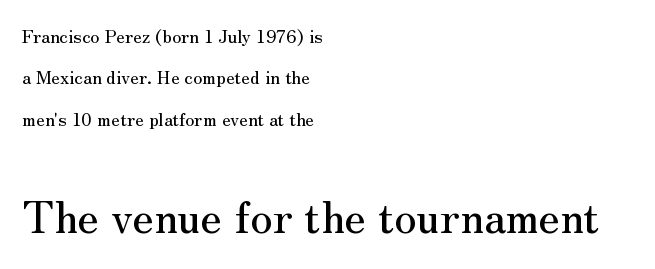
The image shows 44 px serif type, upright; set left-aligned, loose line spacing (2.3x), normal letter spacing, not underlined; the second (bottom) block is 2.44x larger; medium stroke contrast and a small x-height.
